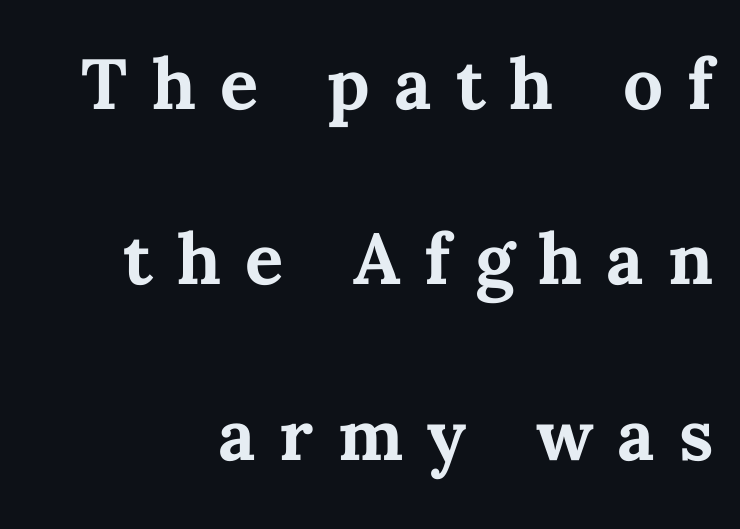
Notice how the passage keeps a crisp vertical edge on the right only. Regarding leading, the lines here are spaced well apart. The horizontal fit of the characters is loose and conspicuously gappy. Lines of text with bare space underneath. Style check: upright. Weight: bold.
